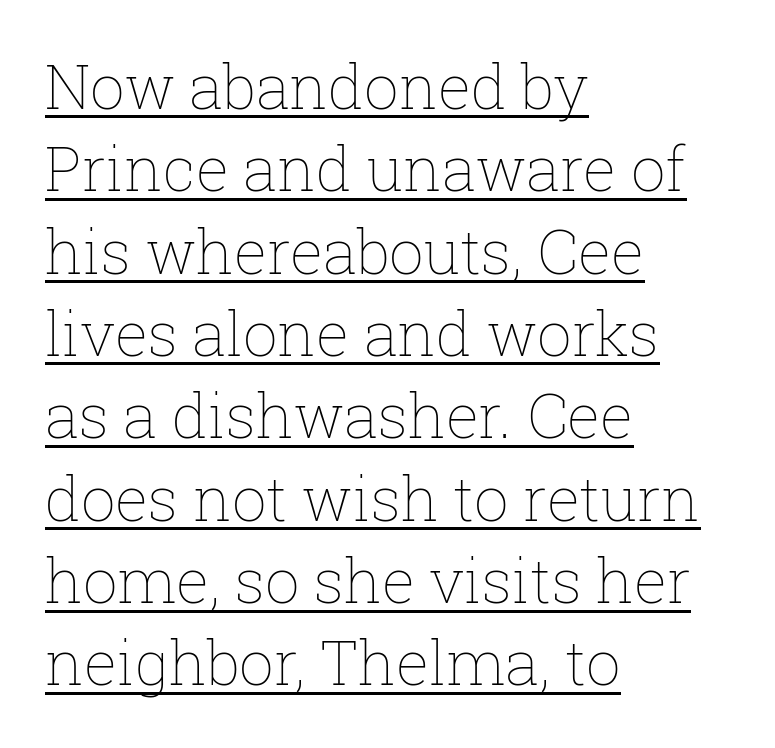
Q: Is the text bold? A: No.
Q: Is the text italic (slanted)? A: No, it is upright.
Q: Is the text underlined? A: Yes.
Q: How is the paragraph aligned? A: Left-aligned.
Q: Is the spacing between letters normal or unusually wide? A: Normal.
Q: Is the spacing between lines tight, normal or loose? A: Normal.
Q: Width (condensed, normal, or wide)? A: Normal.
Q: Stroke contrast? A: Low.
Q: x-height? A: Medium.
Q: Monospaced? A: No.
